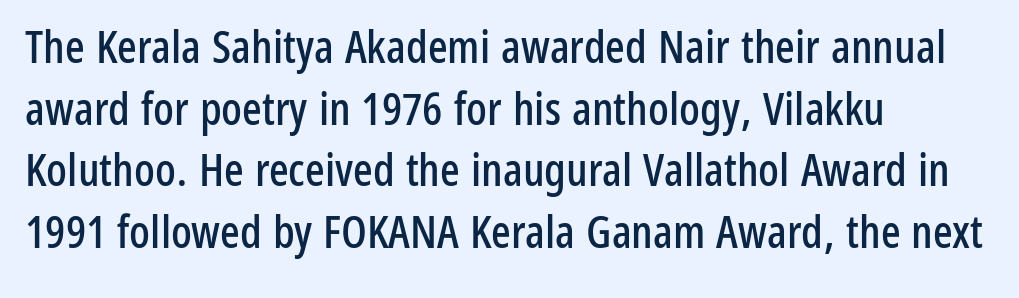
Q: Is the text italic (slanted)? A: No, it is upright.
Q: Is the typeface a serif or a sans-serif typeface? A: Sans-serif.
Q: Is the text underlined? A: No.
Q: How is the paragraph aligned? A: Left-aligned.
Q: Is the spacing between letters normal or unusually wide? A: Normal.
Q: Is the spacing between lines tight, normal or loose? A: Normal.
Q: Width (condensed, normal, or wide)? A: Condensed.
Q: Stroke contrast? A: Low.
Q: x-height? A: Medium.
Q: Monospaced? A: No.
